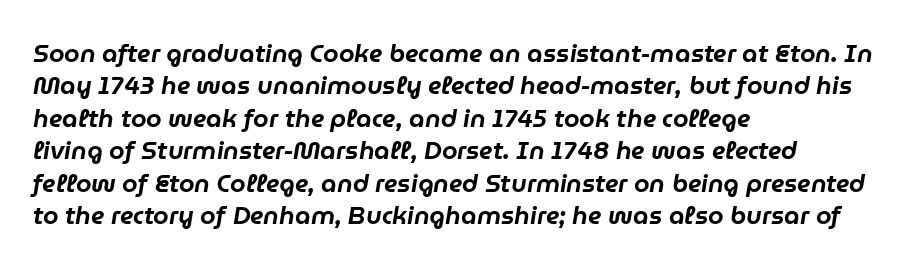
The space beneath each line is pristine and unruled. These lines sit exactly where default settings would place them. Here the glyphs are tracked normally, forming tight word shapes. This is oblique type, the kind used for emphasis or titles. The setting favours the left margin, as ordinary paragraphs usually do.
